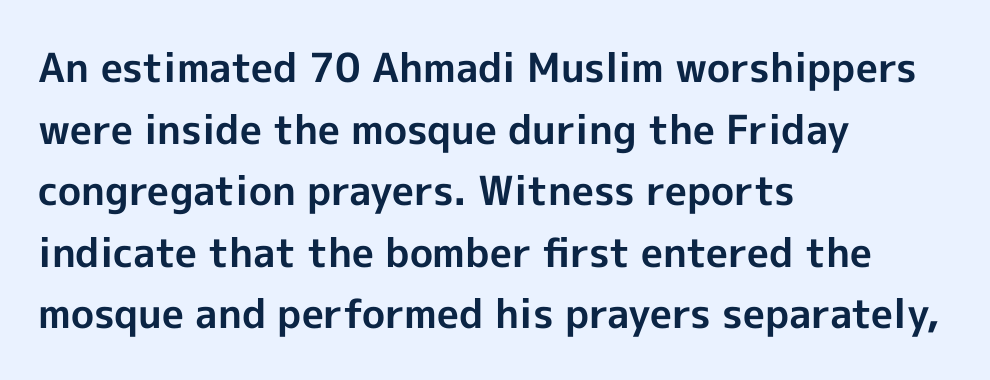
{"serif": "no", "italic": "no", "bold": "yes", "weight": "bold", "width": "normal", "x_height": "medium", "monospaced": "no", "underline": "no", "align": "left", "line_spacing": "normal", "line_spacing_ratio": 1.54, "letter_spacing": "normal", "letter_spacing_em": 0.0, "glyph_px": 40}
